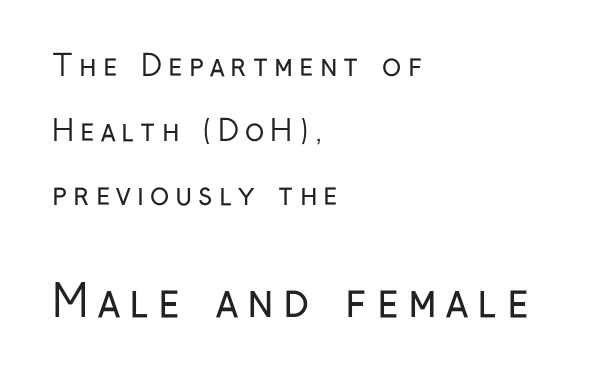
Q: Is the text bold? A: No.
Q: Is the text italic (slanted)? A: No, it is upright.
Q: Is the typeface a serif or a sans-serif typeface? A: Sans-serif.
Q: Is the text underlined? A: No.
Q: How is the paragraph aligned? A: Left-aligned.
Q: Is the spacing between letters normal or unusually wide? A: Unusually wide.
Q: Is the spacing between lines tight, normal or loose? A: Loose.
Q: Which block of text is set in a larger size, the first (top) or the second (bottom)? A: The second (bottom) one.
Q: Width (condensed, normal, or wide)? A: Condensed.
Q: Stroke contrast? A: Low.
Q: x-height? A: Medium.
Q: Monospaced? A: No.
